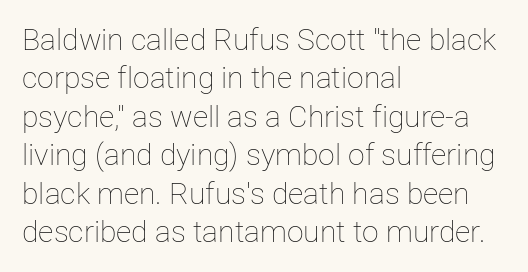
Check the space under the baseline: it is left empty. Here the glyphs are tracked normally, forming tight word shapes. This sample uses an upright cut, with every glyph sitting square on the baseline. Each line starts at the same left margin while the right side varies. Varying glyph widths throughout — classic text-font behaviour.
